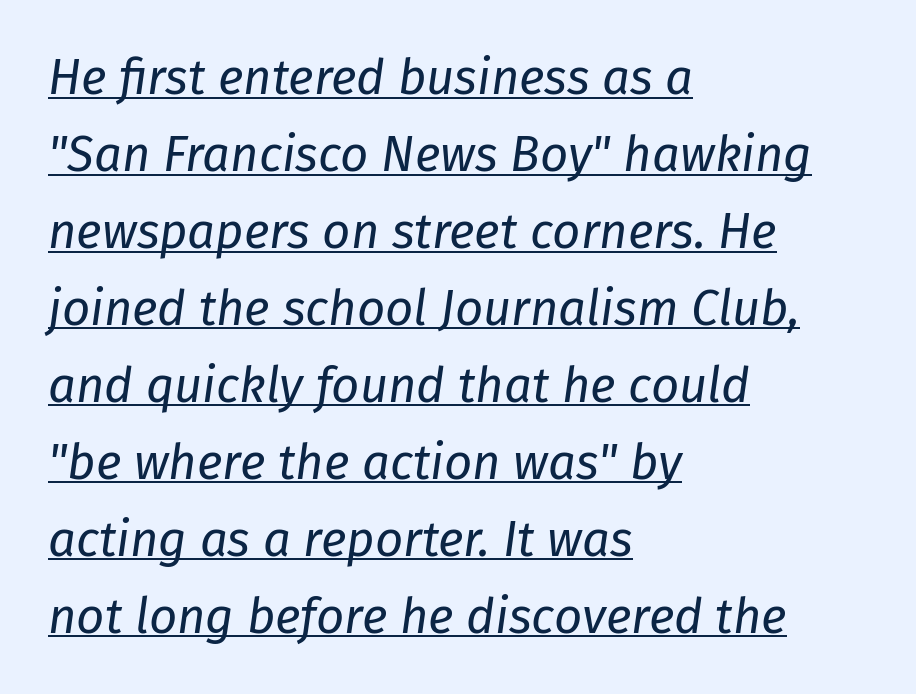
Q: Is the text bold? A: No.
Q: Is the text italic (slanted)? A: Yes, it leans right by about 8 degrees.
Q: Is the text underlined? A: Yes.
Q: How is the paragraph aligned? A: Left-aligned.
Q: Is the spacing between letters normal or unusually wide? A: Normal.
Q: Is the spacing between lines tight, normal or loose? A: Normal.
Q: Width (condensed, normal, or wide)? A: Normal.
Q: Stroke contrast? A: Low.
Q: x-height? A: Medium.
Q: Monospaced? A: No.
